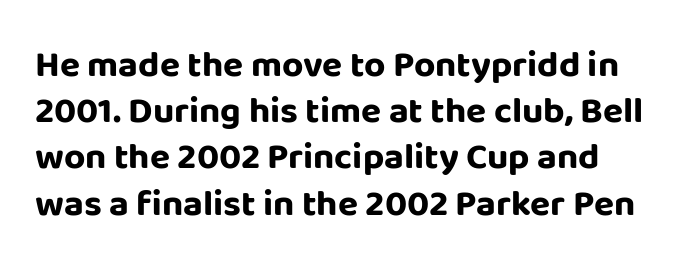
The tracking reads as untouched default to a designer's eye. A typesetter would mark this as roman, not italic. Words float on clear page, feet unadorned. Serifs: no, the terminals of the letterforms are clean. Students, this is bold: see how much ink each stroke carries.
